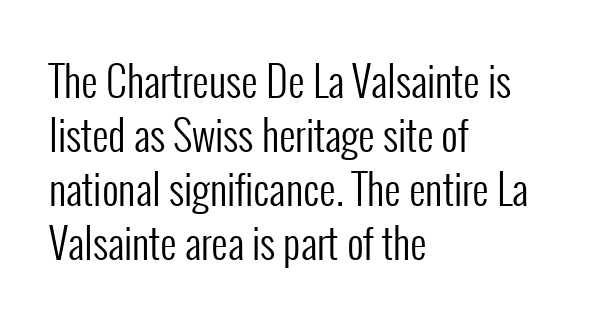
Q: Is the text bold? A: No.
Q: Is the text italic (slanted)? A: No, it is upright.
Q: Is the typeface a serif or a sans-serif typeface? A: Sans-serif.
Q: Is the text underlined? A: No.
Q: How is the paragraph aligned? A: Left-aligned.
Q: Is the spacing between letters normal or unusually wide? A: Normal.
Q: Is the spacing between lines tight, normal or loose? A: Normal.
Q: Width (condensed, normal, or wide)? A: Condensed.
Q: Stroke contrast? A: Low.
Q: x-height? A: Medium.
Q: Monospaced? A: No.
